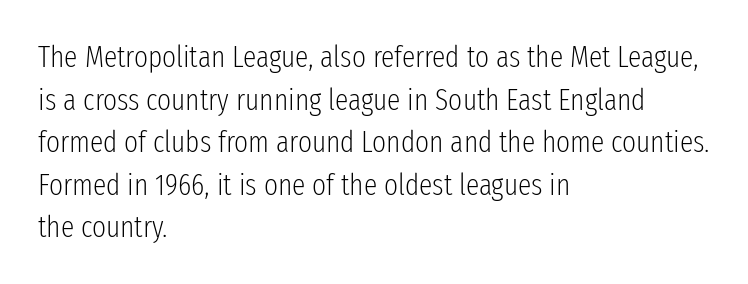
I'd call this a sans setting — the letters go barefoot. Students, observe: this is what conventionally led text looks like. Reading down the block, your eye returns to a fixed left position each line. The specimen omits any rule beneath the text block's lines.
